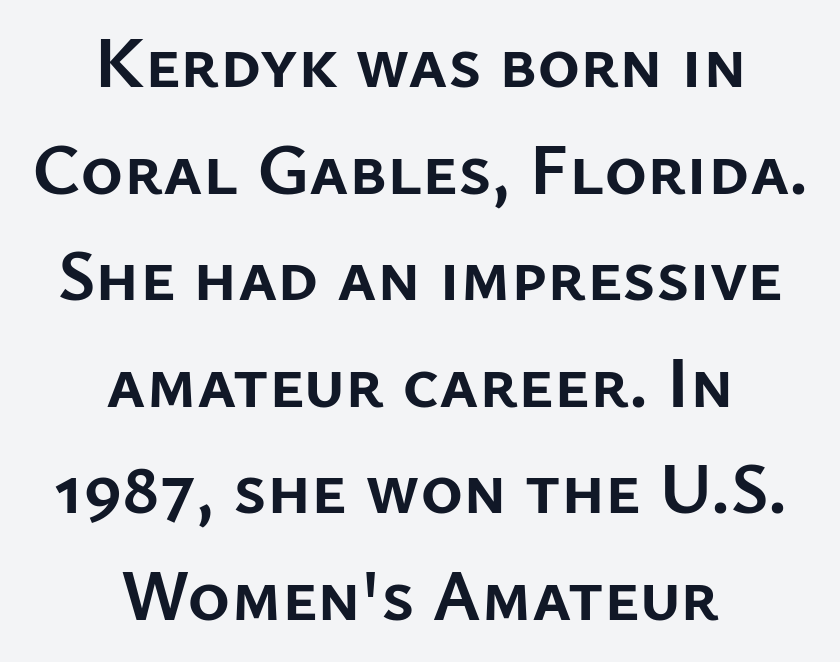
{"serif": "no", "italic": "no", "bold": "yes", "weight": "semibold", "width": "normal", "stroke_contrast": "low", "x_height": "medium", "monospaced": "no", "underline": "no", "align": "center", "line_spacing": "normal", "line_spacing_ratio": 1.46, "letter_spacing": "normal", "letter_spacing_em": 0.0, "glyph_px": 73}
